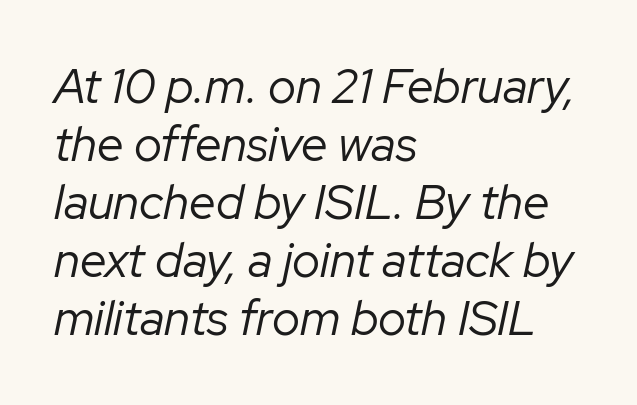
Q: Is the text bold? A: No.
Q: Is the text italic (slanted)? A: Yes, it leans right by about 12 degrees.
Q: Is the text underlined? A: No.
Q: How is the paragraph aligned? A: Left-aligned.
Q: Is the spacing between letters normal or unusually wide? A: Normal.
Q: Width (condensed, normal, or wide)? A: Normal.
Q: Stroke contrast? A: Low.
Q: x-height? A: Medium.
Q: Monospaced? A: No.
